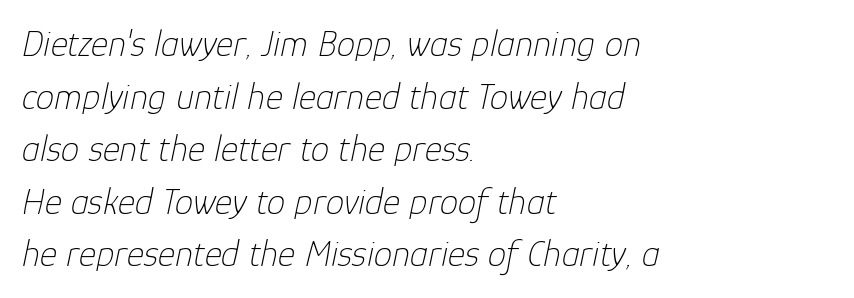
Layout note: lines flush left. Quick note: italic. The passage shown has conventional tracking throughout. Is the type heavy? It reads as light-to-regular instead.
